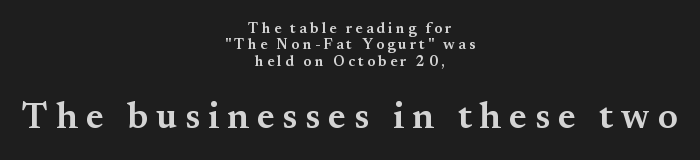
Does the lettering tilt? It doesn't — this is upright. How are the letters spaced? Widely, with obvious added tracking. The string is rendered with underlining switched off. The letters advance in unequal steps, a hallmark of proportional type. The vertical gap from one line to the next is small. Typesetter's note: demi weight, one step under bold.
